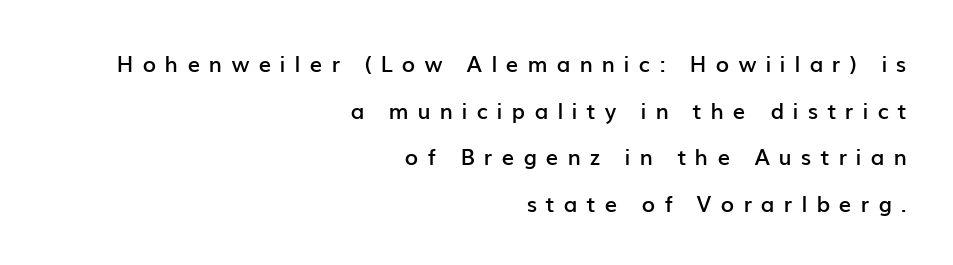
{"italic": "no", "bold": "semi", "underline": "no", "align": "right", "line_spacing": "loose", "line_spacing_ratio": 2.12, "letter_spacing": "wide", "letter_spacing_em": 0.41, "glyph_px": 22}
